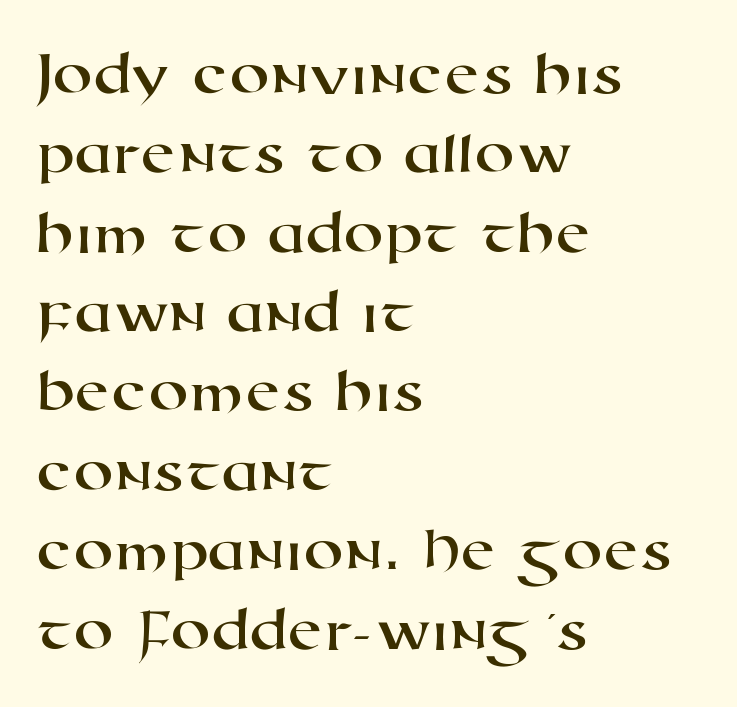
Just letters on the line, the space beneath them empty. Nothing sits at the stroke ends, so this counts as sans-serif. Teacher's note: observe the even left margin — that is flush-left alignment. Proportional: the letters do not fall into vertical columns. Each word holds together tightly as a unit, with standard inter-letter gaps.
